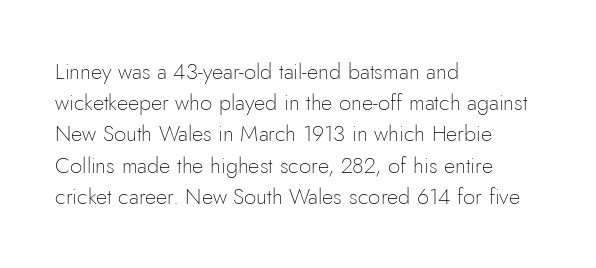
Every row of glyphs begins at an identical x-position on the left. The typesetting does not lean heavy: it is not bold. One glance says typical: line gaps are just what's usual. Underlining? Definitely not there.
